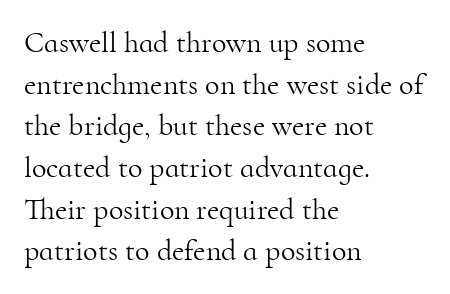
Q: Is the text bold? A: No.
Q: Is the text italic (slanted)? A: No, it is upright.
Q: Is the typeface a serif or a sans-serif typeface? A: Serif.
Q: Is the text underlined? A: No.
Q: How is the paragraph aligned? A: Left-aligned.
Q: Is the spacing between letters normal or unusually wide? A: Normal.
Q: Is the spacing between lines tight, normal or loose? A: Normal.
Q: Width (condensed, normal, or wide)? A: Normal.
Q: Stroke contrast? A: High.
Q: x-height? A: Small.
Q: Monospaced? A: No.
